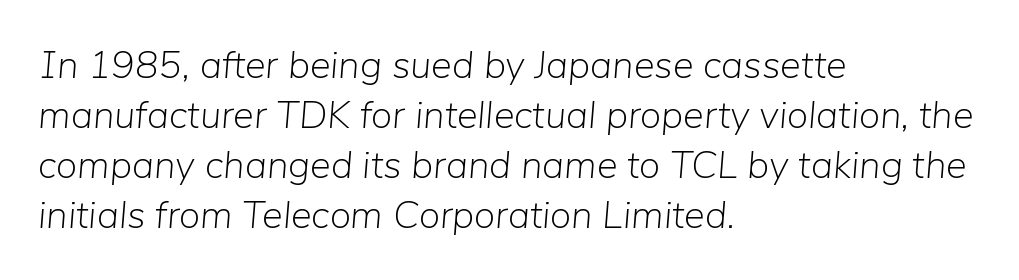
The image shows 39 px light type, italic (leaning right); set left-aligned, normal line spacing (1.28x), normal letter spacing, not underlined; low stroke contrast and a medium x-height.
